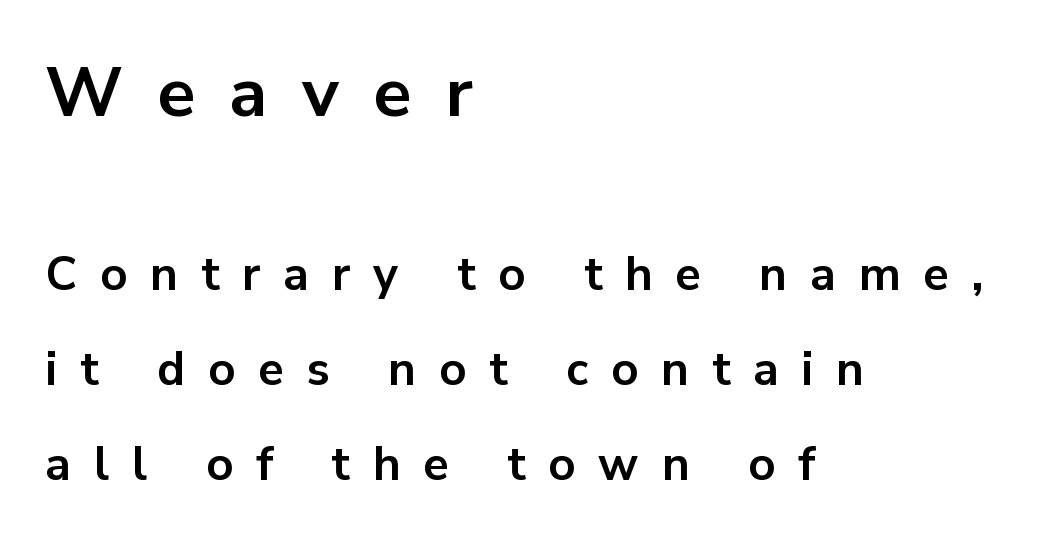
The image shows 70 px bold sans-serif type, upright; set left-aligned, loose line spacing (2.02x), unusually wide letter spacing (+0.49 em), not underlined; the first (top) block is 1.49x larger; low stroke contrast and a medium x-height.
